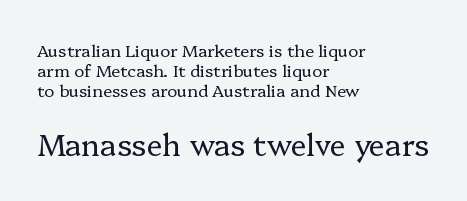
The image shows 30 px regular-weight serif type, upright; set left-aligned, line spacing 1.19x, normal letter spacing, not underlined; the second (bottom) block is 1.76x larger; low stroke contrast and a medium x-height.
